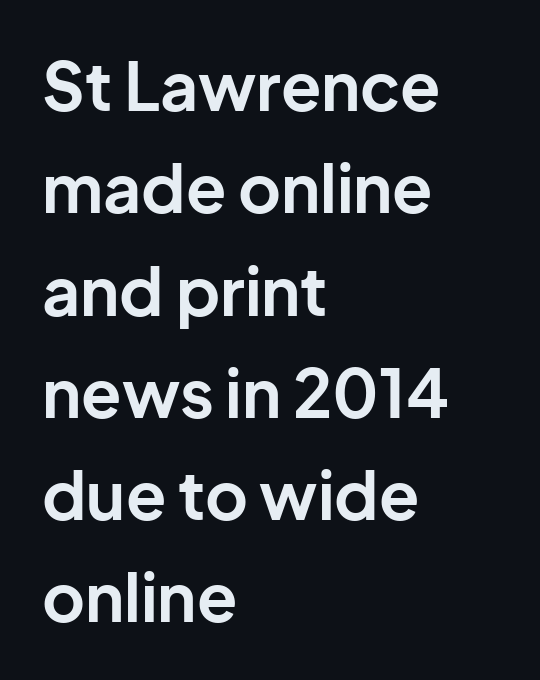
Q: Is the text bold? A: Yes.
Q: Is the text italic (slanted)? A: No, it is upright.
Q: Is the typeface a serif or a sans-serif typeface? A: Sans-serif.
Q: Is the text underlined? A: No.
Q: How is the paragraph aligned? A: Left-aligned.
Q: Is the spacing between letters normal or unusually wide? A: Normal.
Q: Is the spacing between lines tight, normal or loose? A: Normal.
Q: Width (condensed, normal, or wide)? A: Normal.
Q: Stroke contrast? A: Low.
Q: x-height? A: Medium.
Q: Monospaced? A: No.
